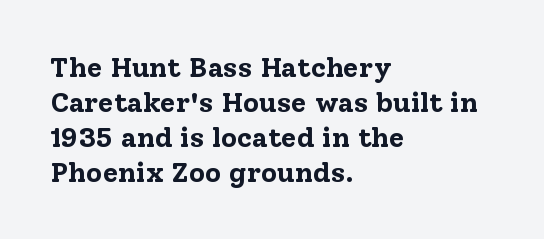
{"serif": "yes", "italic": "no", "bold": "yes", "weight": "bold", "width": "normal", "stroke_contrast": "low", "x_height": "medium", "monospaced": "no", "underline": "no", "align": "left", "line_spacing": "normal", "line_spacing_ratio": 1.25, "letter_spacing": "normal", "letter_spacing_em": 0.0, "glyph_px": 28}
